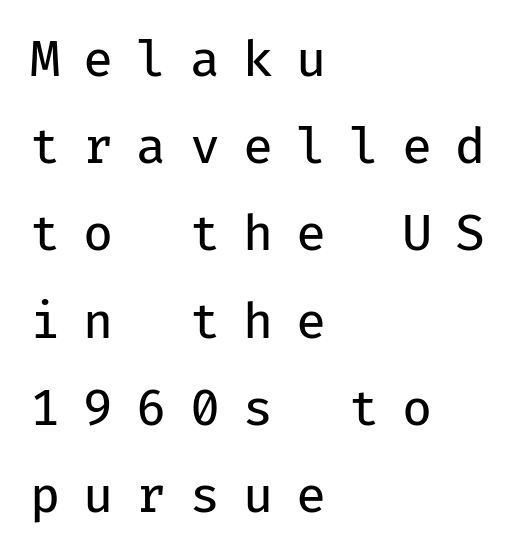
The image shows 49 px regular-weight sans-serif type, upright, monospaced; set left-aligned, line spacing 1.78x, unusually wide letter spacing (+0.47 em), not underlined; low stroke contrast and a medium x-height.
